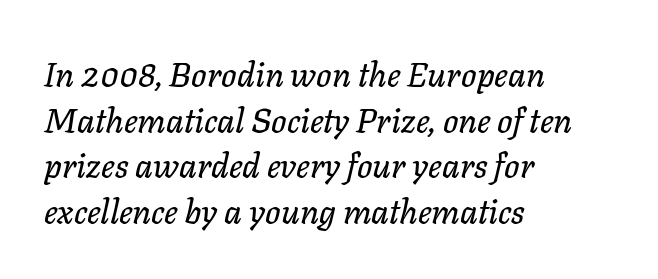
Q: Is the text italic (slanted)? A: Yes, it leans right by about 11 degrees.
Q: Is the text underlined? A: No.
Q: How is the paragraph aligned? A: Left-aligned.
Q: Is the spacing between letters normal or unusually wide? A: Normal.
Q: Is the spacing between lines tight, normal or loose? A: Normal.
Q: Width (condensed, normal, or wide)? A: Normal.
Q: Stroke contrast? A: Low.
Q: x-height? A: Medium.
Q: Monospaced? A: No.
